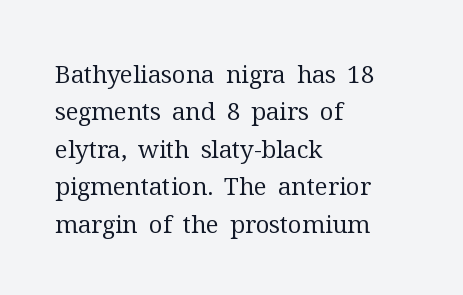
Evenly set lines give the paragraph a standard silhouette. Here the glyphs are tracked normally, forming tight word shapes. Rule under the text: the space is simply empty. Italic? Not at all — the glyphs are vertical. These glyphs show unthickened strokes, regular width or finer.
